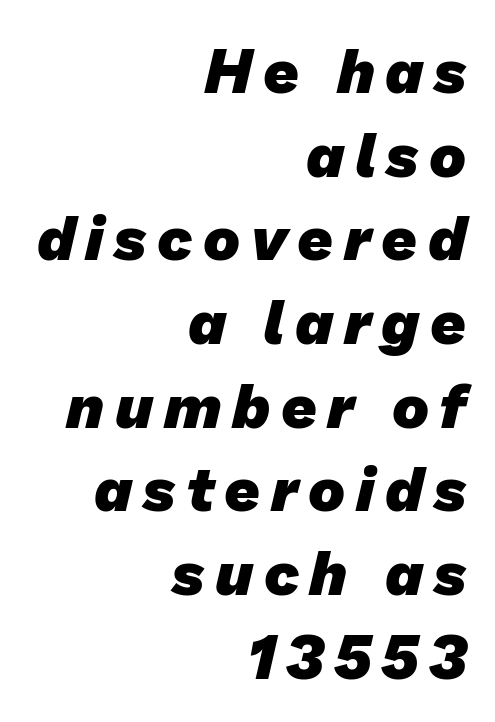
Q: Is the text bold? A: Yes.
Q: Is the typeface a serif or a sans-serif typeface? A: Sans-serif.
Q: Is the text underlined? A: No.
Q: How is the paragraph aligned? A: Right-aligned.
Q: Is the spacing between lines tight, normal or loose? A: Normal.
Q: Width (condensed, normal, or wide)? A: Normal.
Q: Stroke contrast? A: Low.
Q: x-height? A: Medium.
Q: Monospaced? A: No.
